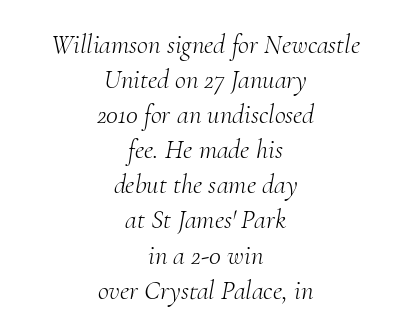
The image shows 27 px text type, italic (leaning right); set centered, normal line spacing (1.3x), normal letter spacing, not underlined.
